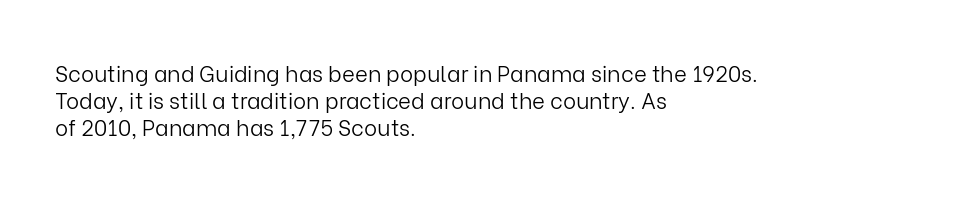
{"italic": "no", "bold": "no", "underline": "no", "align": "left", "line_spacing_ratio": 1.22, "letter_spacing": "normal", "letter_spacing_em": 0.0, "glyph_px": 22}
